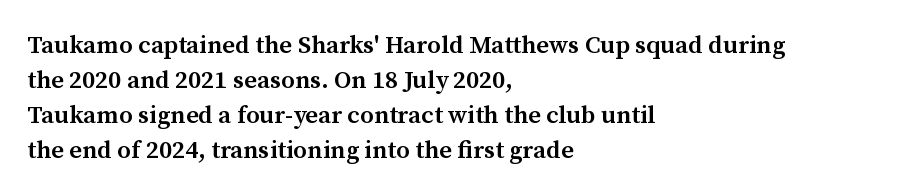
Q: Is the text bold? A: Semi-bold.
Q: Is the text italic (slanted)? A: No, it is upright.
Q: Is the text underlined? A: No.
Q: How is the paragraph aligned? A: Left-aligned.
Q: Is the spacing between letters normal or unusually wide? A: Normal.
Q: Is the spacing between lines tight, normal or loose? A: Normal.
